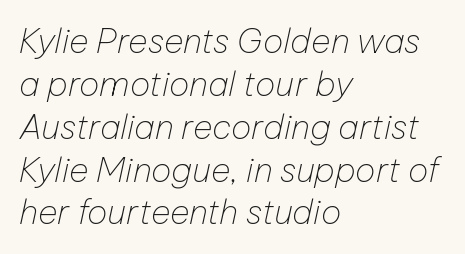
The axis of the letterforms is tilted away from vertical. The passage shown is typed in a proportional face where columns would drift. Teacher's note: observe the even left margin — that is flush-left alignment. There is no visible air inserted between adjacent glyphs. Bare-footed words on every line. Vertical stems look standard width or narrower in stroke.
